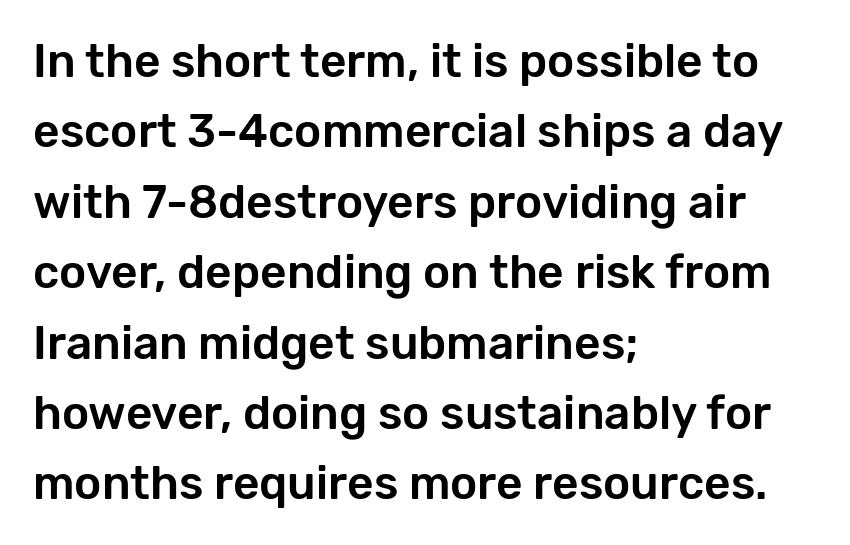
Q: Is the text italic (slanted)? A: No, it is upright.
Q: Is the typeface a serif or a sans-serif typeface? A: Sans-serif.
Q: Is the text underlined? A: No.
Q: How is the paragraph aligned? A: Left-aligned.
Q: Is the spacing between letters normal or unusually wide? A: Normal.
Q: Is the spacing between lines tight, normal or loose? A: Normal.
Q: Width (condensed, normal, or wide)? A: Normal.
Q: Stroke contrast? A: Low.
Q: x-height? A: Medium.
Q: Monospaced? A: No.
